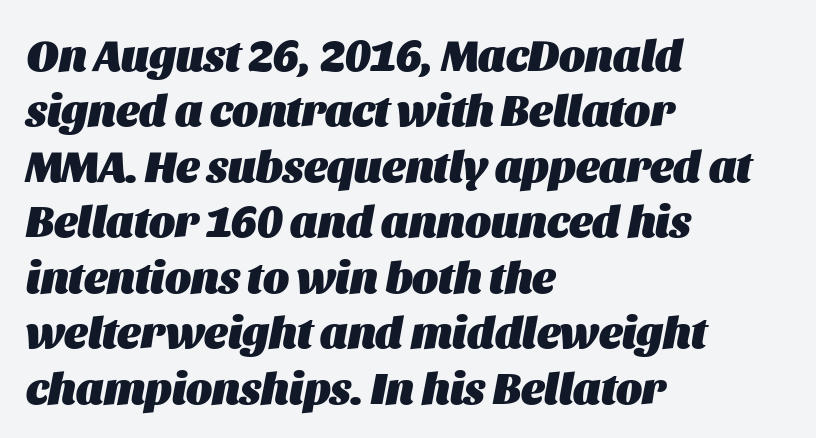
Q: Is the text bold? A: Yes.
Q: Is the text italic (slanted)? A: Yes, it leans right by about 11 degrees.
Q: Is the text underlined? A: No.
Q: How is the paragraph aligned? A: Left-aligned.
Q: Is the spacing between letters normal or unusually wide? A: Normal.
Q: Is the spacing between lines tight, normal or loose? A: Normal.
Q: Width (condensed, normal, or wide)? A: Normal.
Q: Stroke contrast? A: Medium.
Q: x-height? A: Large.
Q: Monospaced? A: No.
